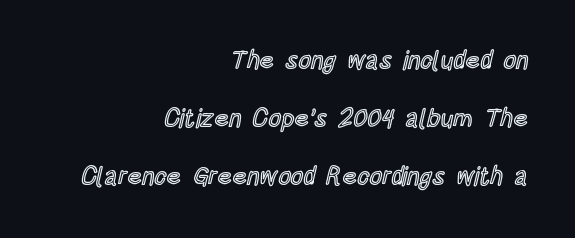
This sample is right-justified, so line beginnings fall wherever the words allow. Line spacing here is loose. The passage shown is not underscored anywhere. The rendering keeps characters at their native spacing.
